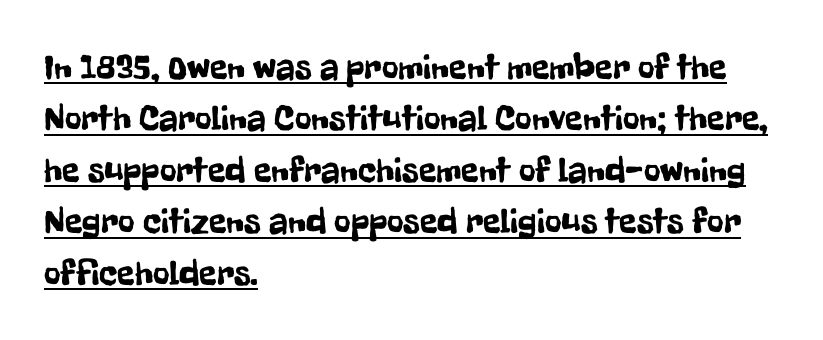
What stands out about the letter spacing? Nothing — it is the standard amount. This rendering uses left alignment, leaving the right contour irregular. The face used here is proportionally spaced, like ordinary book or web type. Descenders here cross a horizontal rule under the line. Line spacing here is normal. Serifs: no, the terminals of the letterforms are clean.
